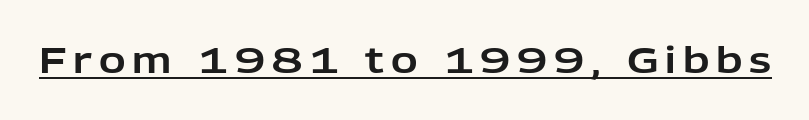
{"serif": "no", "italic": "no", "width": "normal", "stroke_contrast": "low", "x_height": "medium", "monospaced": "no", "underline": "yes", "glyph_px": 36}
